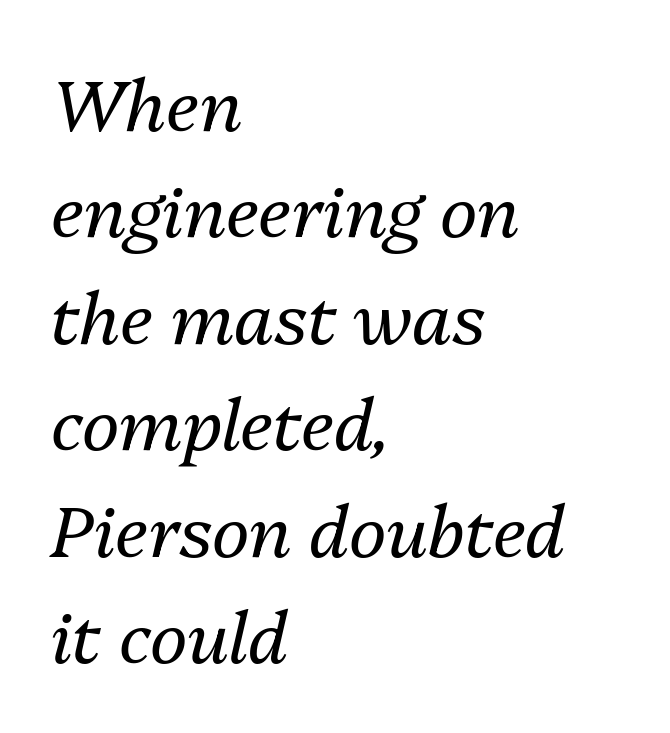
Q: Is the text bold? A: No.
Q: Is the text italic (slanted)? A: Yes, it leans right by about 13 degrees.
Q: Is the text underlined? A: No.
Q: How is the paragraph aligned? A: Left-aligned.
Q: Is the spacing between letters normal or unusually wide? A: Normal.
Q: Is the spacing between lines tight, normal or loose? A: Normal.
Q: Width (condensed, normal, or wide)? A: Normal.
Q: Stroke contrast? A: Medium.
Q: x-height? A: Medium.
Q: Monospaced? A: No.
